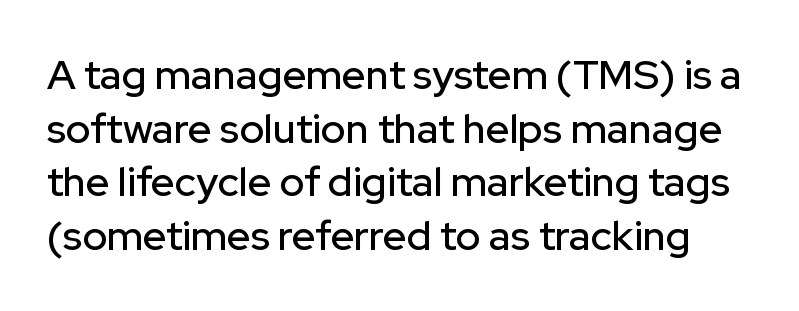
A typesetter would label this face a sans. Spacing between characters is what you'd get straight out of the box. Rendered with straight, roman letterforms. Compared with typical paragraphs, the rows here are spaced about the same. The glyphs are unaccompanied by any horizontal stroke below them. You could not count columns in this text — the font is proportionally spaced.
